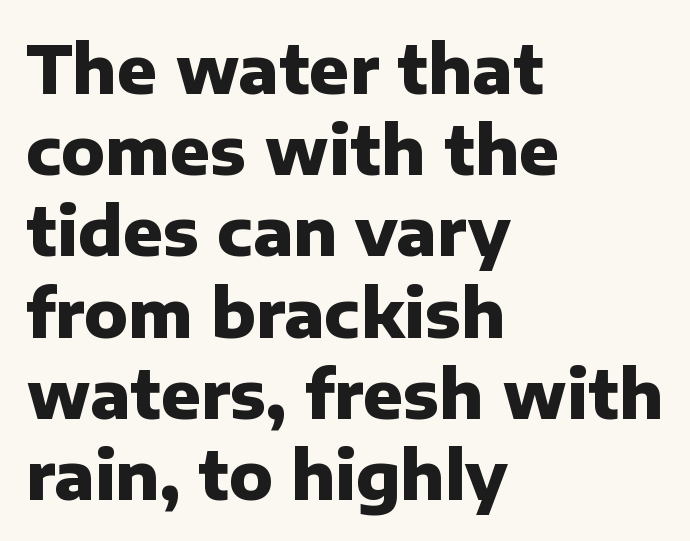
The image shows 66 px heavy sans-serif type, upright; set left-aligned, line spacing 1.23x, normal letter spacing, not underlined; low stroke contrast and a medium x-height.
